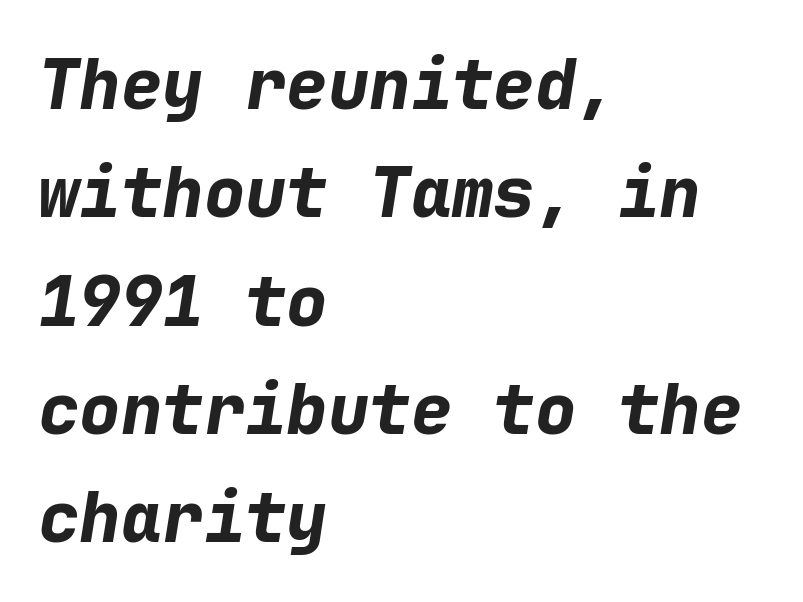
Is this a fixed-width face? Yes — each glyph sits in an identical cell. A typesetter would call this leading conventional body-copy spacing. Horizontal alignment here is leftward, the default for most running prose. Caption: standard tracking, unaltered.
